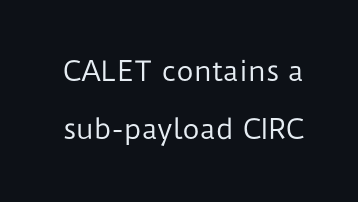
Q: Is the text bold? A: No.
Q: Is the text italic (slanted)? A: No, it is upright.
Q: Is the text underlined? A: No.
Q: Is the spacing between letters normal or unusually wide? A: Normal.
Q: Is the spacing between lines tight, normal or loose? A: Loose.
